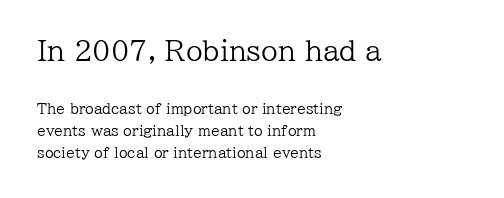
Q: Is the text bold? A: No.
Q: Is the text italic (slanted)? A: No, it is upright.
Q: Is the text underlined? A: No.
Q: How is the paragraph aligned? A: Left-aligned.
Q: Is the spacing between letters normal or unusually wide? A: Normal.
Q: Is the spacing between lines tight, normal or loose? A: Normal.
Q: Which block of text is set in a larger size, the first (top) or the second (bottom)? A: The first (top) one.
